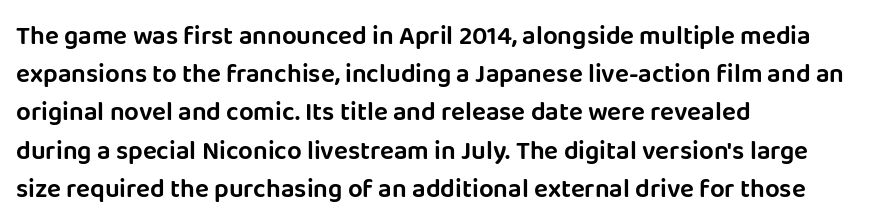
{"italic": "no", "underline": "no", "align": "left", "line_spacing": "normal", "line_spacing_ratio": 1.47, "letter_spacing": "normal", "letter_spacing_em": 0.0, "glyph_px": 26}
